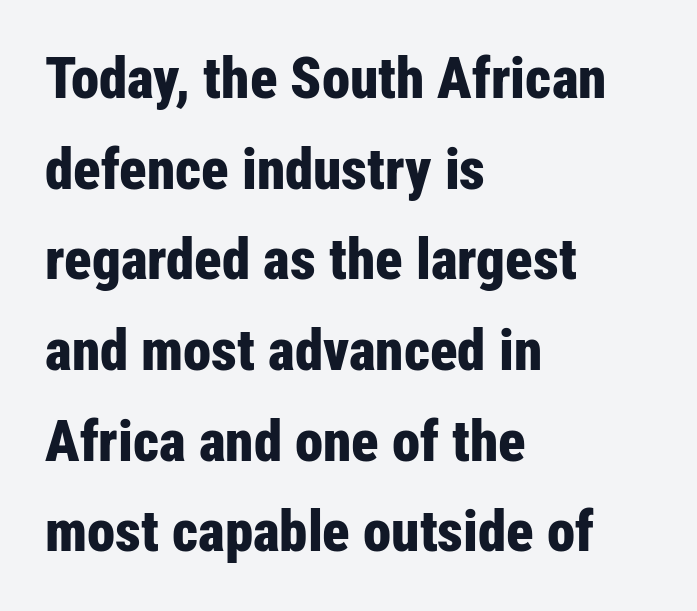
Weight check: bold — yes, fully. Only glyphs here, with clear space below each row. To sum up the face: it is a sans, with no serifs. Observe the ordinary spacing: letters are neighbours, not strangers. In terms of leading, this rendering sits right in the middle.
